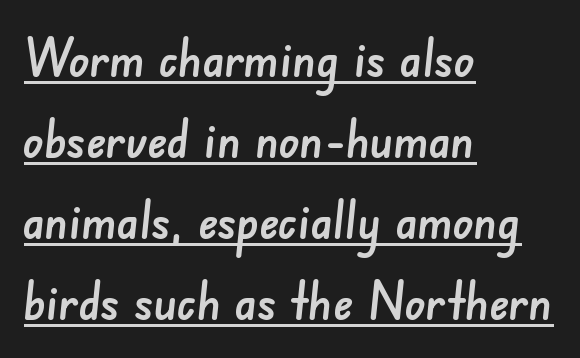
Q: Is the typeface a serif or a sans-serif typeface? A: Sans-serif.
Q: Is the text underlined? A: Yes.
Q: How is the paragraph aligned? A: Left-aligned.
Q: Is the spacing between letters normal or unusually wide? A: Normal.
Q: Is the spacing between lines tight, normal or loose? A: Normal.
Q: Width (condensed, normal, or wide)? A: Normal.
Q: Stroke contrast? A: Low.
Q: x-height? A: Small.
Q: Monospaced? A: No.
